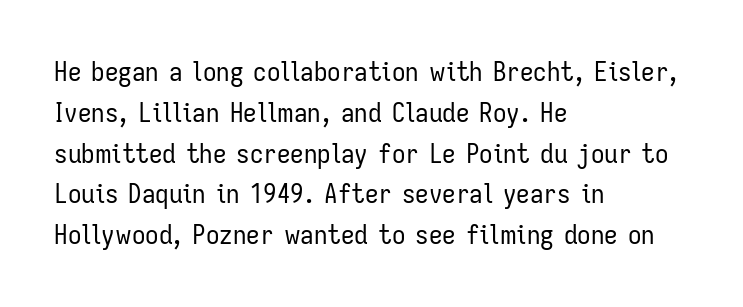
Q: Is the text bold? A: No.
Q: Is the text italic (slanted)? A: No, it is upright.
Q: Is the text underlined? A: No.
Q: How is the paragraph aligned? A: Left-aligned.
Q: Is the spacing between letters normal or unusually wide? A: Normal.
Q: Is the spacing between lines tight, normal or loose? A: Normal.
